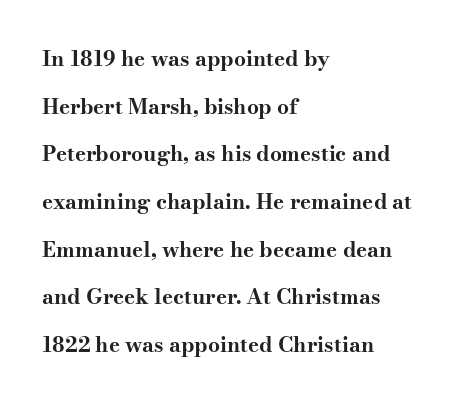
These lines are set flush left with a ragged right edge. Is the letter spacing exaggerated? No — it looks like the ordinary default. On the weight axis this lands at bold, roughly 700. This is roman type, the default non-slanted kind. Lines of text with bare space underneath.
